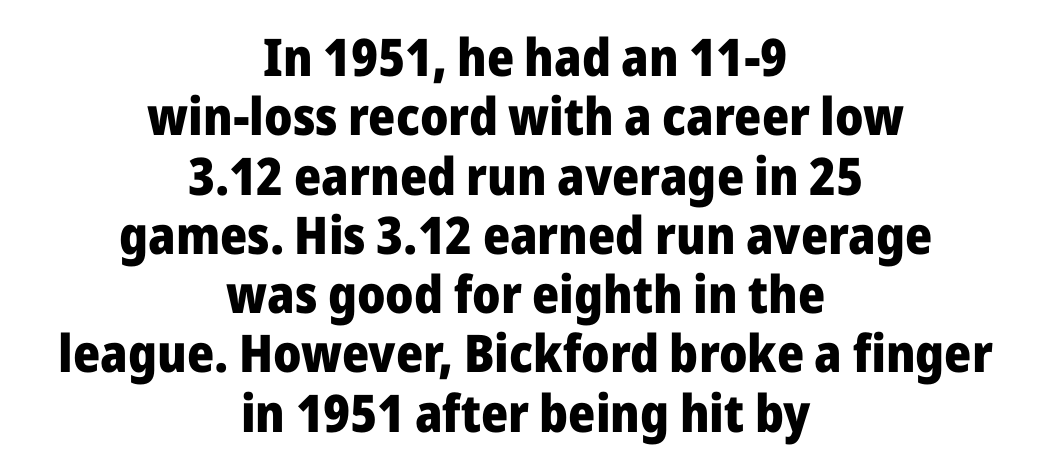
Varying glyph widths throughout — classic text-font behaviour. Visually the block forms a symmetrical silhouette, jagged on both flanks. Its strokes are broad and dark, the hallmark of bold type. Descender tails drop into unmarked territory. Honestly, the rows look squashed on top of each other. How are the letters spaced? Ordinarily, with no added tracking.
